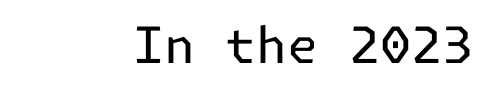
The image shows 50 px regular-weight sans-serif type, upright; set normal letter spacing, not underlined; low stroke contrast and a medium x-height.
